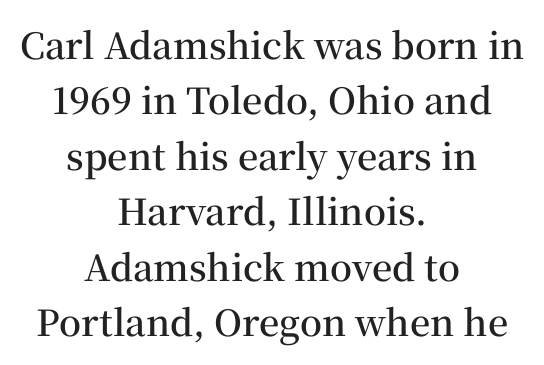
The image shows 36 px semibold serif type, upright; set centered, normal line spacing (1.54x), normal letter spacing, not underlined; medium stroke contrast and a medium x-height.
